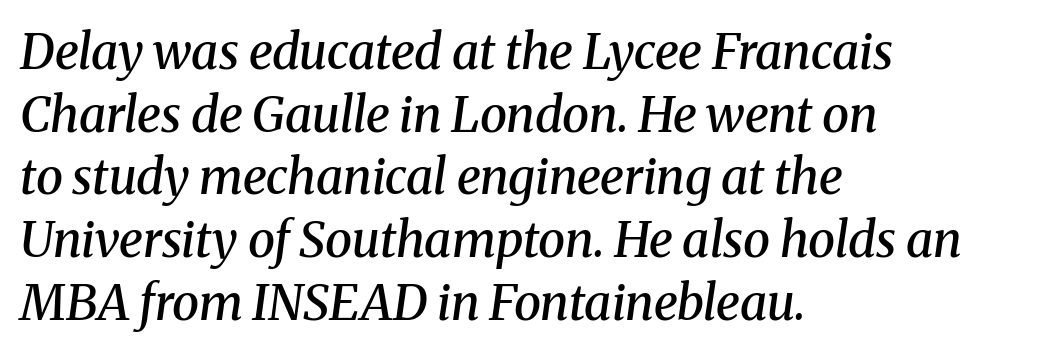
The image shows 49 px semibold serif type, italic (leaning right); set left-aligned, normal line spacing (1.28x), normal letter spacing, not underlined; medium stroke contrast and a medium x-height.
